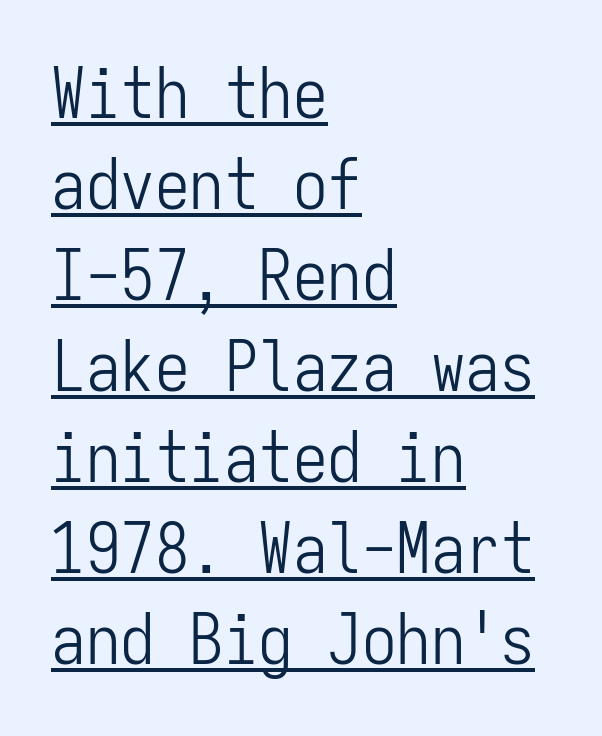
The image shows 69 px light, condensed sans-serif type, upright, monospaced; set left-aligned, normal line spacing (1.32x), normal letter spacing, underlined; low stroke contrast and a medium x-height.
